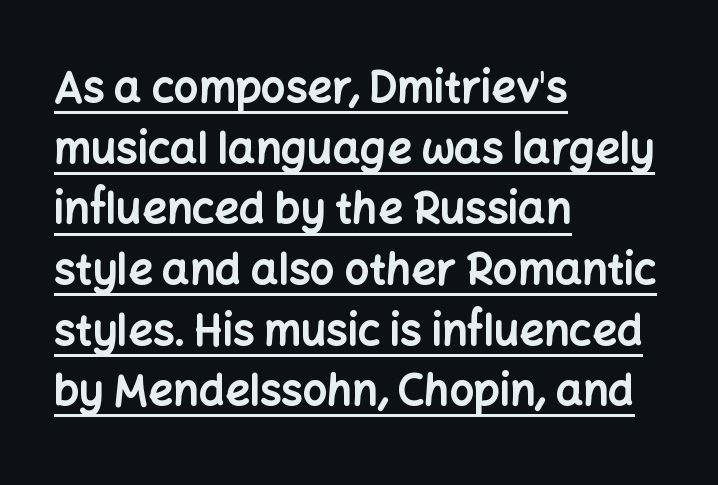
Does a line run under the words? Yes, clearly. This rendering uses left alignment, leaving the right contour irregular. Observe the ordinary spacing: letters are neighbours, not strangers. Regarding serifs, this sample does without them. What's the leading like? Ordinary, nothing unusual. Varying glyph widths throughout — classic text-font behaviour.
